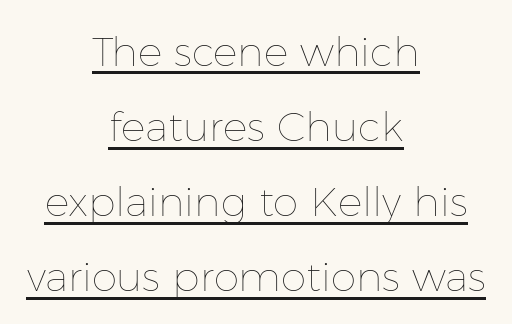
{"italic": "no", "bold": "no", "weight": "thin", "width": "normal", "stroke_contrast": "low", "x_height": "medium", "monospaced": "no", "underline": "yes", "align": "center", "line_spacing_ratio": 1.83, "letter_spacing": "normal", "letter_spacing_em": 0.0, "glyph_px": 41}
